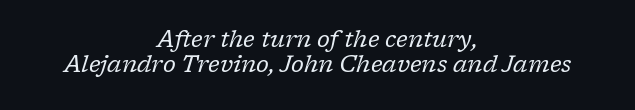
The passage shown leans; its letterforms are oblique. The line texture is even and compact thanks to regular tracking. Words float on clear page, feet unadorned. These lines are centered, leaving both edges ragged. Tightly led — the rows are bunched.
